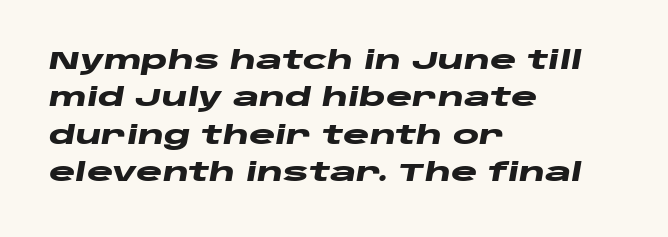
Q: Is the text bold? A: Yes.
Q: Is the text italic (slanted)? A: Yes, it leans right by about 10 degrees.
Q: Is the text underlined? A: No.
Q: How is the paragraph aligned? A: Left-aligned.
Q: Is the spacing between letters normal or unusually wide? A: Normal.
Q: Is the spacing between lines tight, normal or loose? A: Normal.
